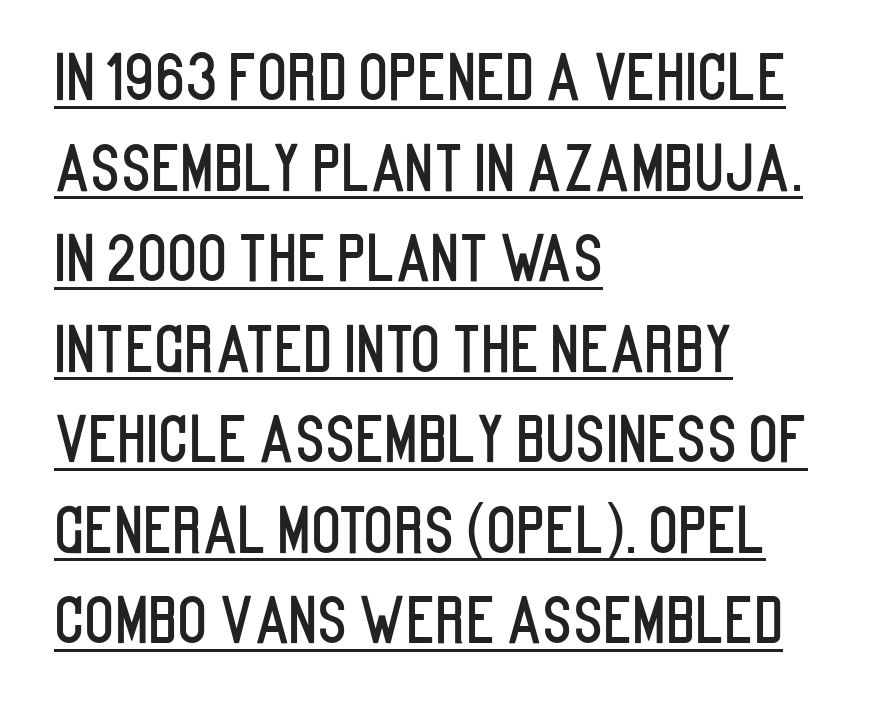
Q: Is the text italic (slanted)? A: No, it is upright.
Q: Is the typeface a serif or a sans-serif typeface? A: Sans-serif.
Q: Is the text underlined? A: Yes.
Q: How is the paragraph aligned? A: Left-aligned.
Q: Is the spacing between letters normal or unusually wide? A: Normal.
Q: Is the spacing between lines tight, normal or loose? A: Normal.
Q: Width (condensed, normal, or wide)? A: Condensed.
Q: Stroke contrast? A: Low.
Q: x-height? A: Large.
Q: Monospaced? A: No.
